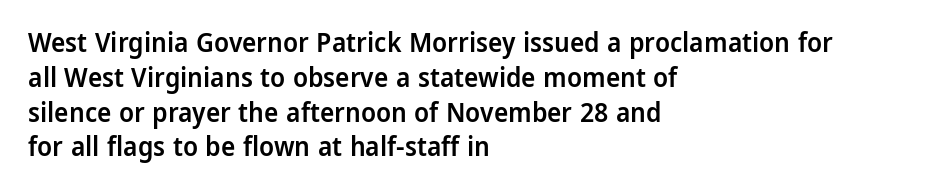
Q: Is the text bold? A: Semi-bold.
Q: Is the text italic (slanted)? A: No, it is upright.
Q: Is the text underlined? A: No.
Q: How is the paragraph aligned? A: Left-aligned.
Q: Is the spacing between letters normal or unusually wide? A: Normal.
Q: Is the spacing between lines tight, normal or loose? A: Normal.
